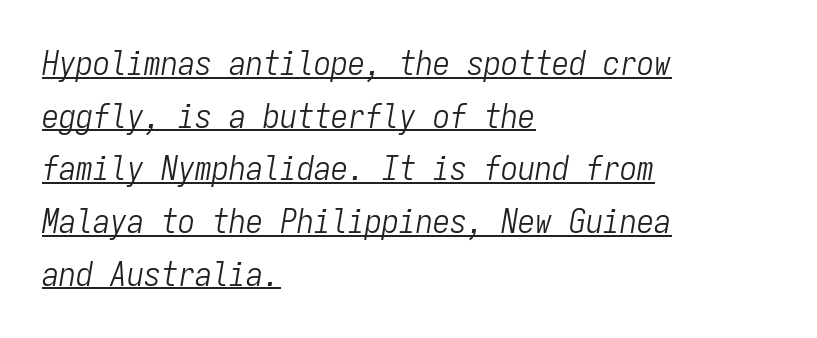
{"italic": "yes", "lean": "right", "slant_degrees": 9, "bold": "no", "weight": "light", "width": "condensed", "stroke_contrast": "low", "x_height": "medium", "monospaced": "yes", "underline": "yes", "align": "left", "line_spacing": "normal", "line_spacing_ratio": 1.55, "letter_spacing": "normal", "letter_spacing_em": 0.0, "glyph_px": 34}
